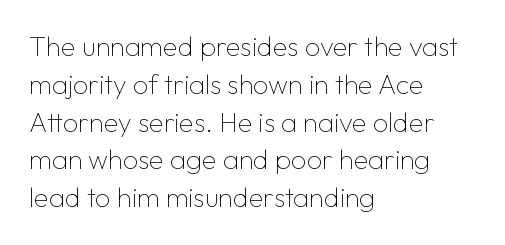
Q: Is the text bold? A: No.
Q: Is the text italic (slanted)? A: No, it is upright.
Q: Is the text underlined? A: No.
Q: How is the paragraph aligned? A: Left-aligned.
Q: Is the spacing between letters normal or unusually wide? A: Normal.
Q: Is the spacing between lines tight, normal or loose? A: Normal.
